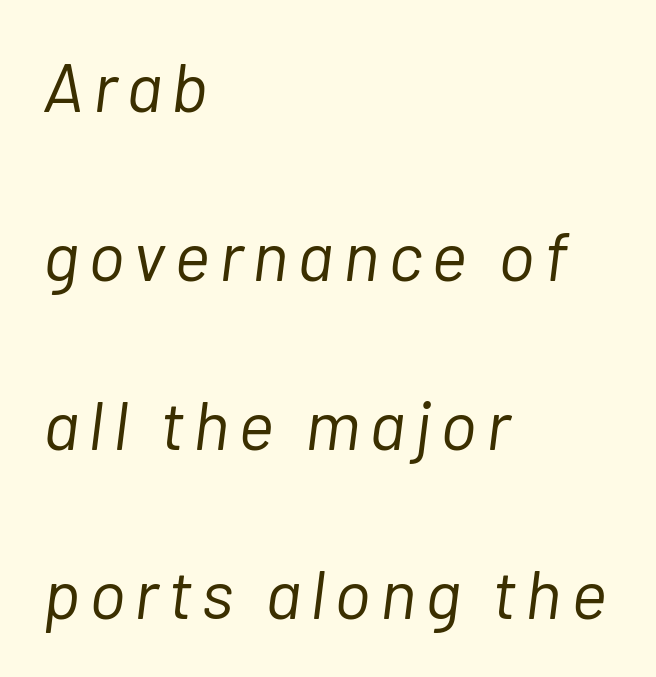
The image shows 69 px light type, italic (leaning right); set left-aligned, loose line spacing (2.45x), not underlined; low stroke contrast and a medium x-height.
